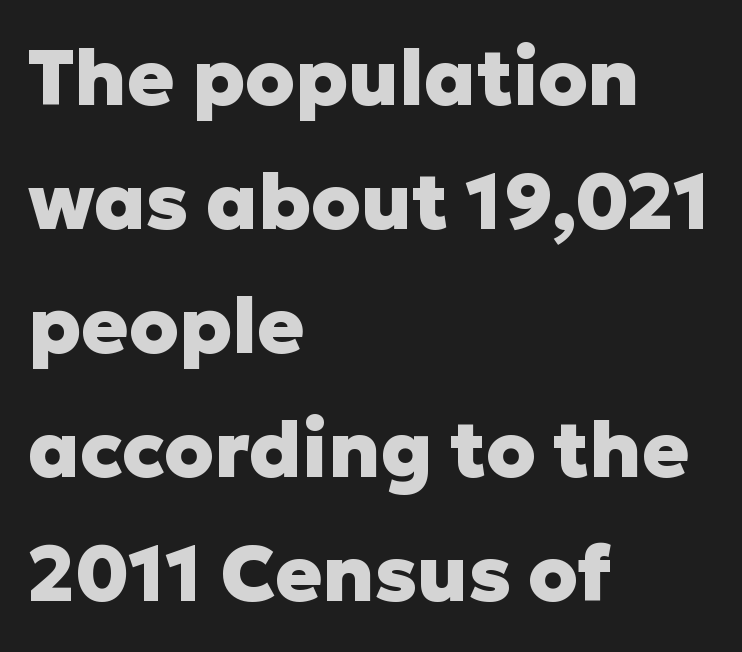
{"serif": "no", "italic": "no", "bold": "yes", "weight": "heavy", "width": "normal", "stroke_contrast": "low", "x_height": "medium", "monospaced": "no", "underline": "no", "align": "left", "line_spacing": "normal", "line_spacing_ratio": 1.59, "letter_spacing": "normal", "letter_spacing_em": 0.0, "glyph_px": 78}
